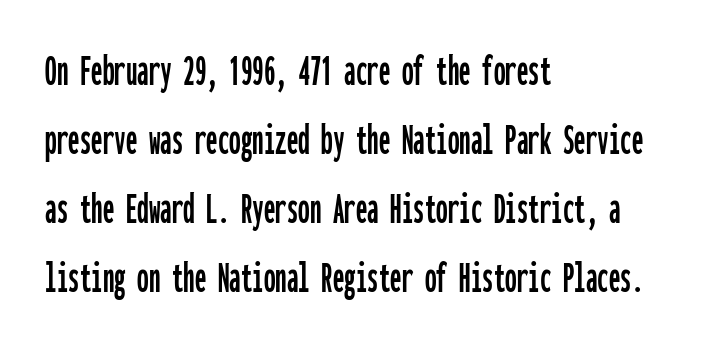
{"serif": "no", "italic": "no", "width": "condensed", "stroke_contrast": "low", "x_height": "medium", "monospaced": "yes", "underline": "no", "align": "left", "line_spacing": "normal", "line_spacing_ratio": 1.5, "letter_spacing": "normal", "letter_spacing_em": 0.0, "glyph_px": 46}
